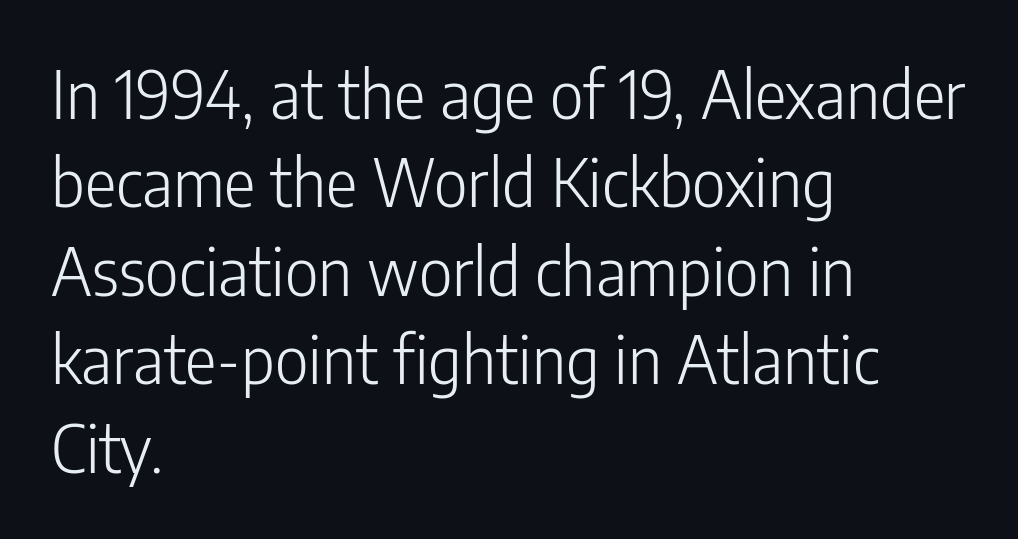
The image shows 66 px light, condensed sans-serif type, upright; set left-aligned, normal line spacing (1.34x), normal letter spacing, not underlined; low stroke contrast and a medium x-height.
